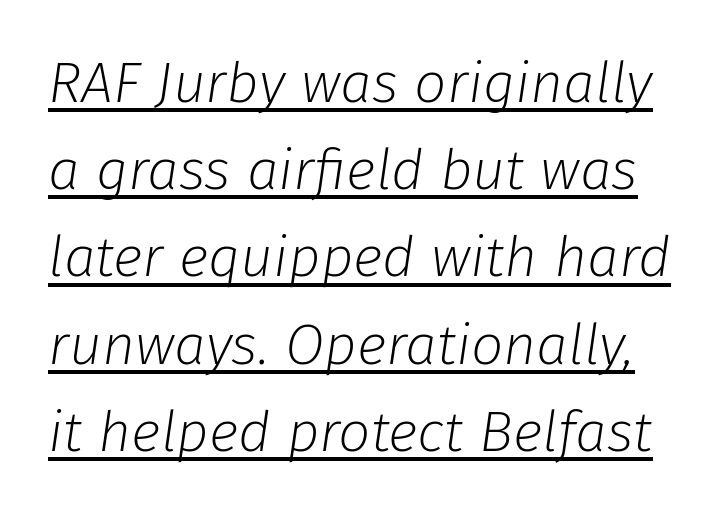
{"italic": "yes", "lean": "right", "slant_degrees": 8, "bold": "no", "weight": "light", "width": "normal", "stroke_contrast": "low", "x_height": "medium", "monospaced": "no", "underline": "yes", "line_spacing": "normal", "line_spacing_ratio": 1.53, "letter_spacing": "normal", "letter_spacing_em": 0.0, "glyph_px": 57}
